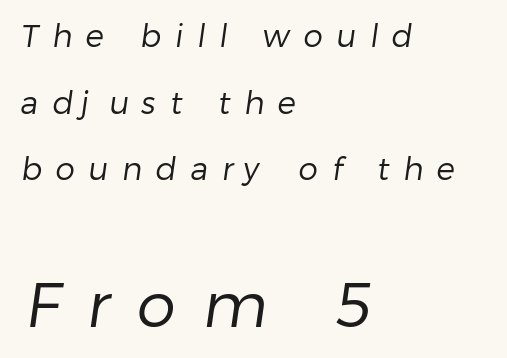
A light-to-regular cut is what we see here. Underlining? Definitely not there. Notice how the passage keeps a crisp vertical edge on the left only. The face used here is proportionally spaced, like ordinary book or web type. Words appear elongated and porous because spacing is wide. The more generous point size was reserved for the lower chunk.
